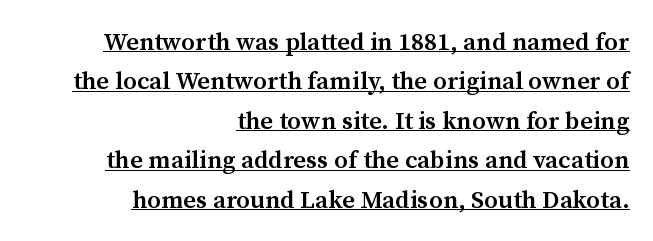
Q: Is the text bold? A: Semi-bold.
Q: Is the text italic (slanted)? A: No, it is upright.
Q: Is the text underlined? A: Yes.
Q: How is the paragraph aligned? A: Right-aligned.
Q: Is the spacing between letters normal or unusually wide? A: Normal.
Q: Is the spacing between lines tight, normal or loose? A: Normal.
